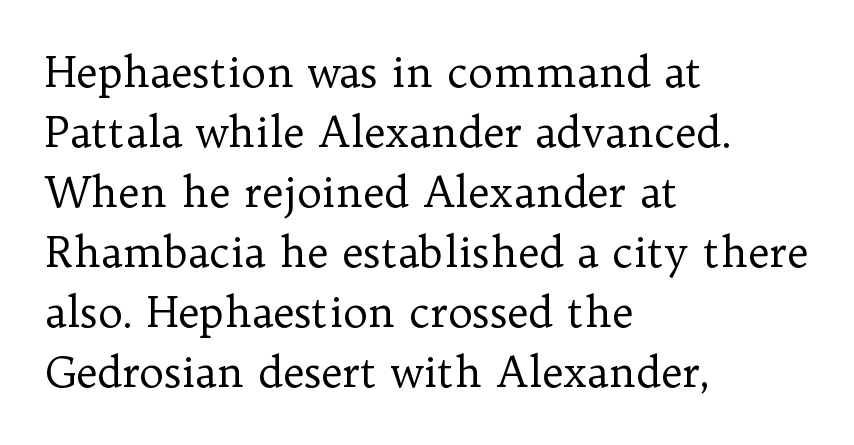
{"serif": "yes", "italic": "no", "bold": "no", "weight": "regular", "width": "normal", "stroke_contrast": "low", "x_height": "medium", "monospaced": "no", "underline": "no", "align": "left", "line_spacing": "normal", "line_spacing_ratio": 1.43, "letter_spacing": "normal", "letter_spacing_em": 0.0, "glyph_px": 42}
